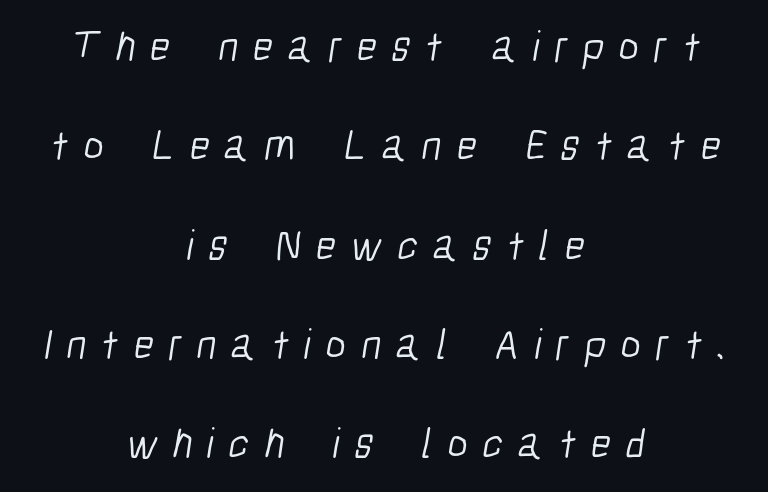
{"serif": "no", "bold": "no", "weight": "light", "width": "condensed", "stroke_contrast": "low", "x_height": "medium", "monospaced": "no", "underline": "no", "align": "center", "line_spacing": "loose", "line_spacing_ratio": 2.31, "letter_spacing": "wide", "letter_spacing_em": 0.34, "glyph_px": 43}
